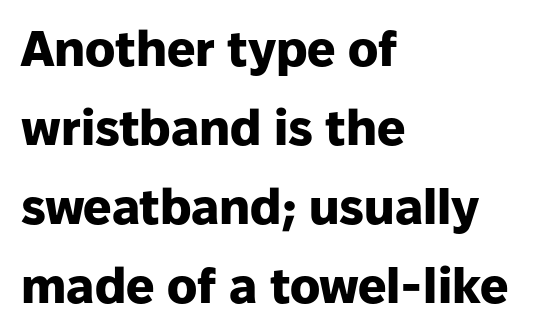
Underlining? Definitely not there. Default kerning and tracking; the words read as compact shapes. The characters look thick and weighty, a clear bold. You can tell from the bare stems that sans-serif type was used.
